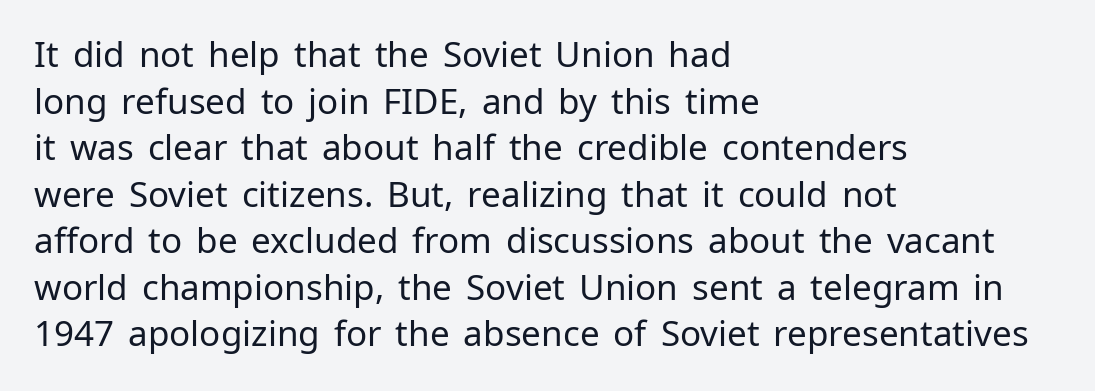
Q: Is the text bold? A: No.
Q: Is the text italic (slanted)? A: No, it is upright.
Q: Is the typeface a serif or a sans-serif typeface? A: Sans-serif.
Q: Is the text underlined? A: No.
Q: How is the paragraph aligned? A: Left-aligned.
Q: Is the spacing between letters normal or unusually wide? A: Normal.
Q: Is the spacing between lines tight, normal or loose? A: Normal.
Q: Width (condensed, normal, or wide)? A: Normal.
Q: Stroke contrast? A: Low.
Q: x-height? A: Medium.
Q: Monospaced? A: No.
